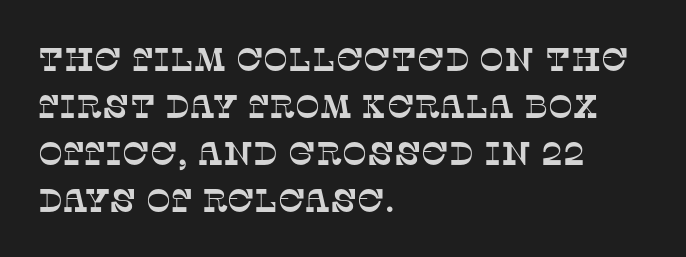
The image shows 33 px serif type; set left-aligned, normal line spacing (1.42x), normal letter spacing, not underlined; low stroke contrast and a large x-height.
